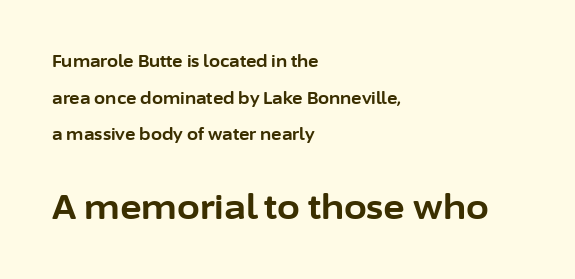
{"serif": "no", "italic": "no", "bold": "yes", "weight": "bold", "width": "normal", "stroke_contrast": "low", "x_height": "medium", "monospaced": "no", "underline": "no", "align": "left", "line_spacing": "loose", "line_spacing_ratio": 2.29, "letter_spacing": "normal", "letter_spacing_em": 0.0, "larger_block": "second", "size_ratio": 2.06, "glyph_px": 33}
